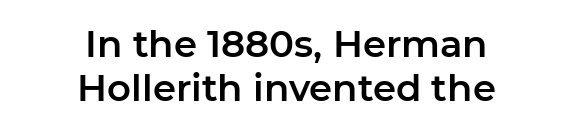
Q: Is the text italic (slanted)? A: No, it is upright.
Q: Is the typeface a serif or a sans-serif typeface? A: Sans-serif.
Q: Is the text underlined? A: No.
Q: How is the paragraph aligned? A: Centered.
Q: Is the spacing between letters normal or unusually wide? A: Normal.
Q: Width (condensed, normal, or wide)? A: Normal.
Q: Stroke contrast? A: Low.
Q: x-height? A: Medium.
Q: Monospaced? A: No.
